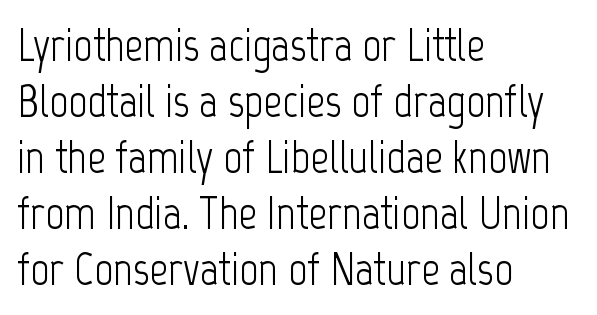
Q: Is the text bold? A: No.
Q: Is the text italic (slanted)? A: No, it is upright.
Q: Is the typeface a serif or a sans-serif typeface? A: Sans-serif.
Q: Is the text underlined? A: No.
Q: How is the paragraph aligned? A: Left-aligned.
Q: Is the spacing between letters normal or unusually wide? A: Normal.
Q: Width (condensed, normal, or wide)? A: Condensed.
Q: Stroke contrast? A: Low.
Q: x-height? A: Medium.
Q: Monospaced? A: No.
